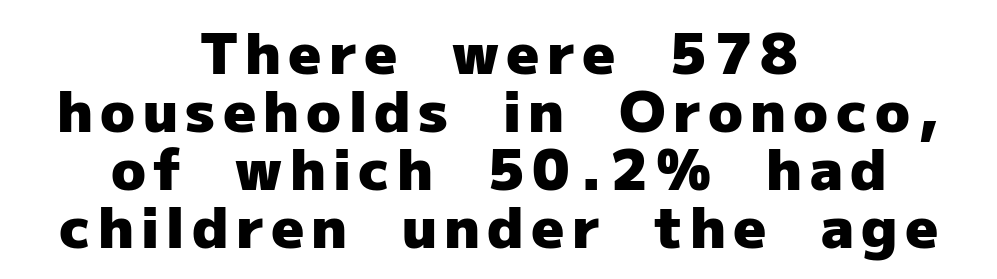
{"serif": "no", "italic": "no", "bold": "yes", "weight": "heavy", "width": "normal", "stroke_contrast": "low", "x_height": "medium", "monospaced": "no", "underline": "no", "align": "center", "line_spacing": "tight", "line_spacing_ratio": 1.02, "glyph_px": 57}
